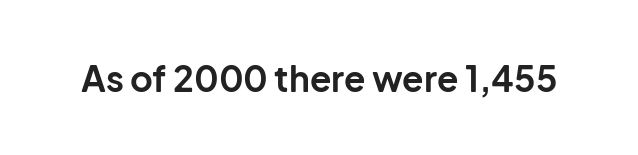
{"serif": "no", "italic": "no", "bold": "yes", "weight": "bold", "width": "normal", "stroke_contrast": "low", "x_height": "medium", "monospaced": "no", "underline": "no", "letter_spacing": "normal", "letter_spacing_em": 0.0, "glyph_px": 35}
